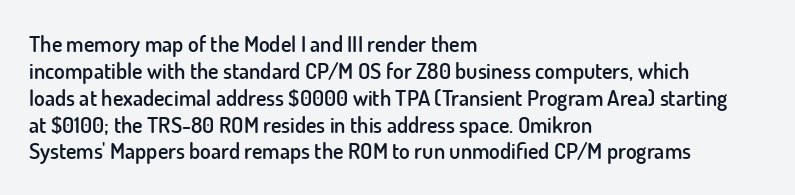
Letters rest on an invisible, unmarked baseline. Notice how the stems are strictly vertical — no italics here. In terms of letterspacing, this is plain default setting. This is moderately heavy type, rendered in semibold. Reading down the block, your eye returns to a fixed left position each line.
